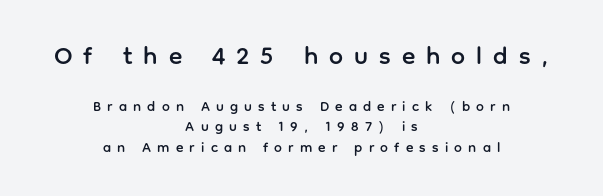
The composition opens big and finishes small. Notice how the stems are strictly vertical — no italics here. Spacing between characters has been opened up far beyond the box default. The passage is arranged like a title page — every line centered. Just letters on the line, the space beneath them empty. The rendering uses a moderate line-height, typical for paragraphs.
